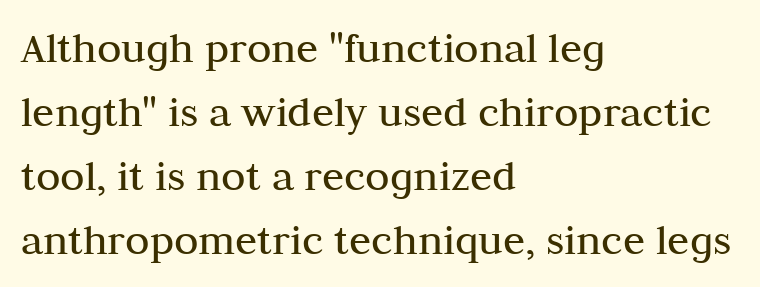
No chunkiness to these letters — they're not bold. The line-height multiplier appears to be the usual default. Each letter's strokes conclude with small projecting serifs. Is this a fixed-width face? No — the glyphs have proportional, varying widths. Layout note: lines flush left. Posture: vertical.
